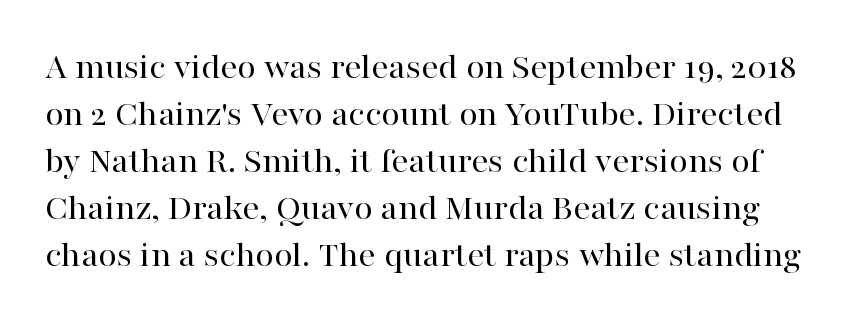
{"serif": "yes", "italic": "no", "bold": "no", "weight": "regular", "width": "normal", "stroke_contrast": "high", "x_height": "medium", "monospaced": "no", "underline": "no", "line_spacing_ratio": 1.24, "letter_spacing": "normal", "letter_spacing_em": 0.0, "glyph_px": 38}
